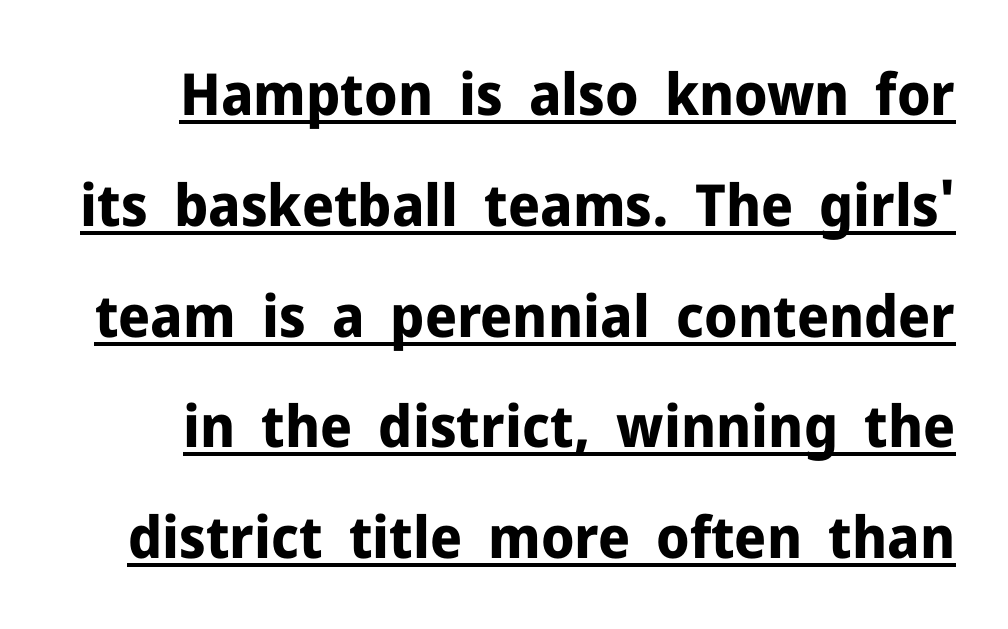
{"serif": "no", "italic": "no", "bold": "yes", "weight": "bold", "width": "normal", "stroke_contrast": "low", "x_height": "medium", "monospaced": "no", "underline": "yes", "line_spacing": "loose", "line_spacing_ratio": 1.91, "letter_spacing": "normal", "letter_spacing_em": 0.0, "glyph_px": 58}
